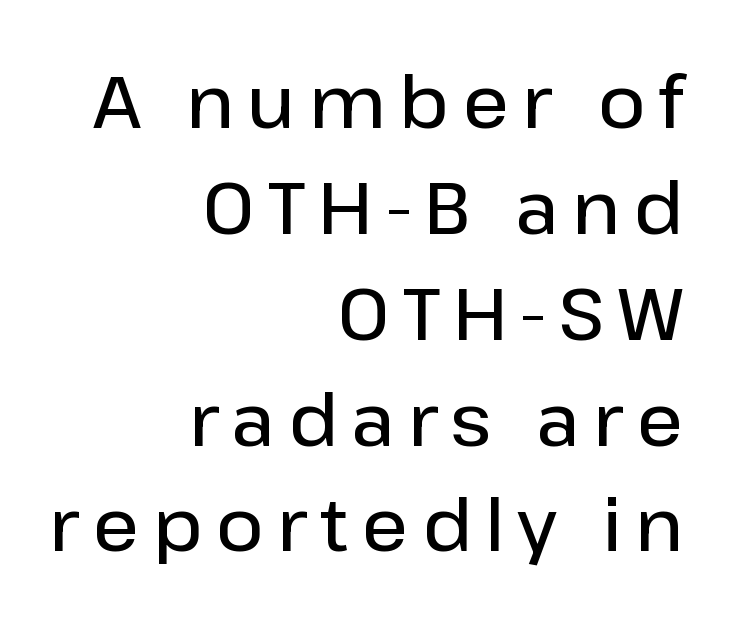
Q: Is the text bold? A: Semi-bold.
Q: Is the text italic (slanted)? A: No, it is upright.
Q: Is the typeface a serif or a sans-serif typeface? A: Sans-serif.
Q: Is the text underlined? A: No.
Q: How is the paragraph aligned? A: Right-aligned.
Q: Is the spacing between lines tight, normal or loose? A: Normal.
Q: Width (condensed, normal, or wide)? A: Normal.
Q: Stroke contrast? A: Low.
Q: x-height? A: Medium.
Q: Monospaced? A: No.
